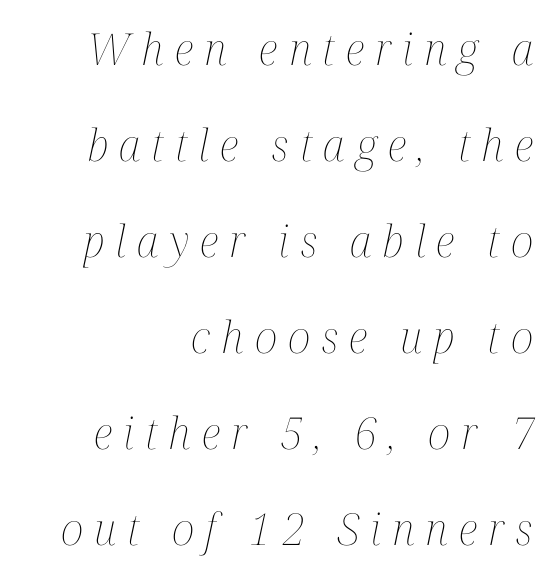
The image shows 44 px thin, condensed type, italic (leaning right); set right-aligned, loose line spacing (2.18x), unusually wide letter spacing (+0.25 em), not underlined; medium stroke contrast and a medium x-height.
